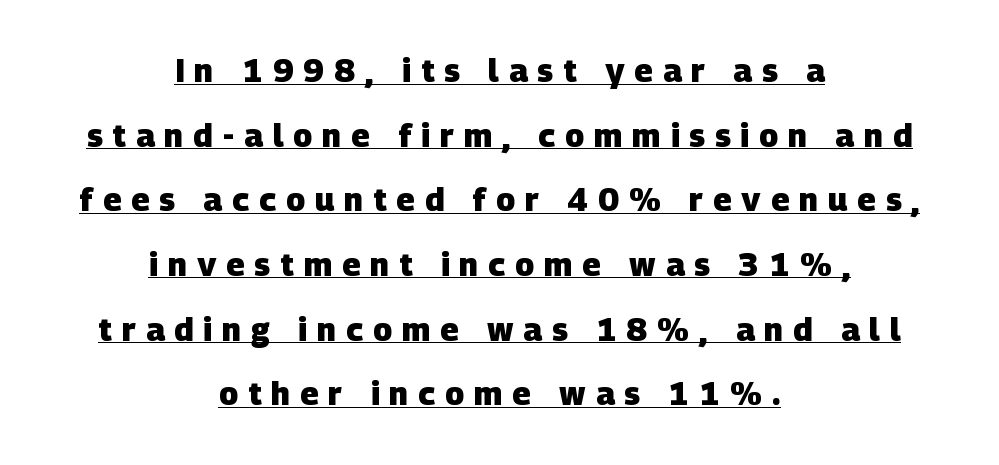
No feet cap the strokes, marking this as sans-serif type. A dark, heavy texture on the line: the type is bold. Varying glyph widths throughout — classic text-font behaviour. Characters follow at a spacing far wider than the type designer built in. In terms of leading, this rendering errs on the spacious side.
